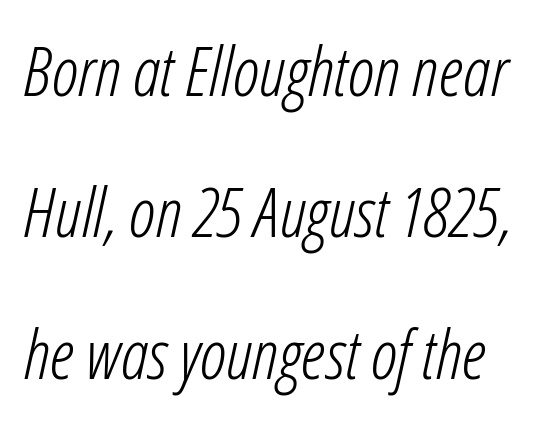
{"italic": "yes", "lean": "right", "slant_degrees": 12, "bold": "no", "weight": "light", "width": "condensed", "stroke_contrast": "low", "x_height": "medium", "monospaced": "no", "underline": "no", "line_spacing": "loose", "line_spacing_ratio": 2.05, "letter_spacing": "normal", "letter_spacing_em": 0.0, "glyph_px": 69}
